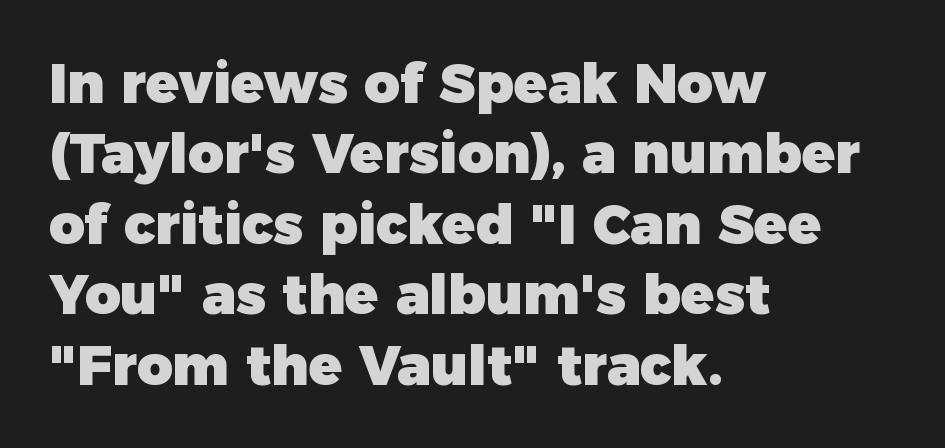
The image shows 55 px heavy sans-serif type, upright; set left-aligned, normal line spacing (1.28x), normal letter spacing, not underlined; low stroke contrast and a medium x-height.
